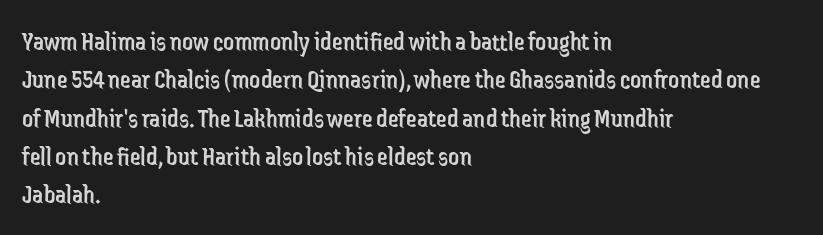
{"italic": "no", "bold": "no", "underline": "no", "align": "left", "line_spacing": "normal", "line_spacing_ratio": 1.42, "letter_spacing": "normal", "letter_spacing_em": 0.0, "glyph_px": 27}
